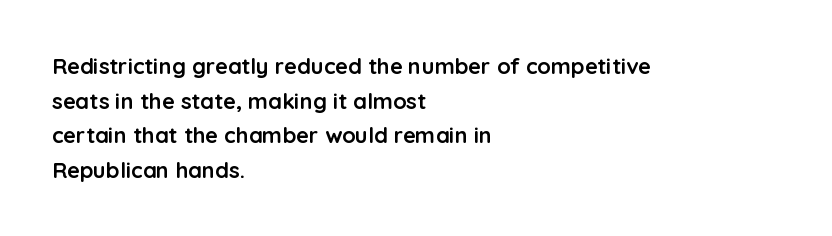
This sample uses an upright cut, with every glyph sitting square on the baseline. Whoever set this chose a conventional vertical rhythm. Students, note that the glyphs here touch the page at normal intervals. Strokes here are thick enough to call this a true bold.
